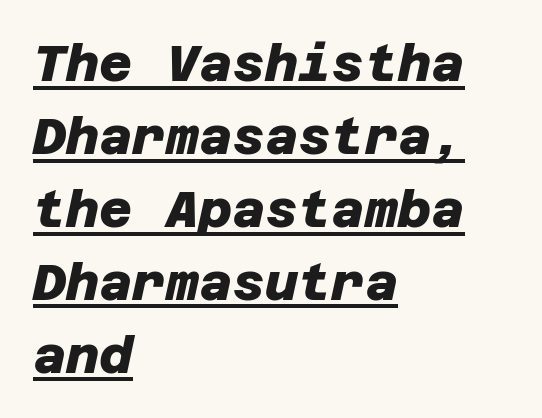
The image shows 51 px heavy sans-serif type; set left-aligned, normal line spacing (1.43x), normal letter spacing, underlined; low stroke contrast and a large x-height.
